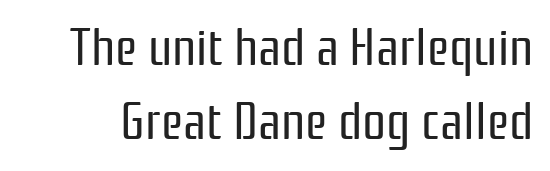
The image shows 53 px regular-weight, condensed sans-serif type, upright; set normal line spacing (1.4x), normal letter spacing, not underlined; low stroke contrast and a medium x-height.
